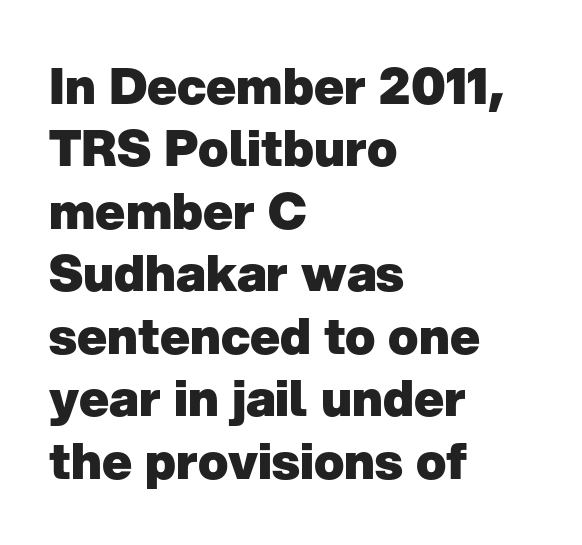
The image shows 50 px heavy sans-serif type, upright; set left-aligned, normal line spacing (1.25x), normal letter spacing, not underlined; low stroke contrast and a medium x-height.
